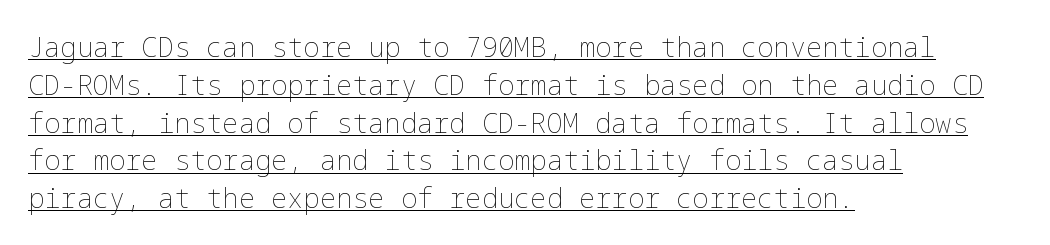
The image shows 27 px text type, upright; set left-aligned, normal line spacing (1.4x), normal letter spacing, underlined.
